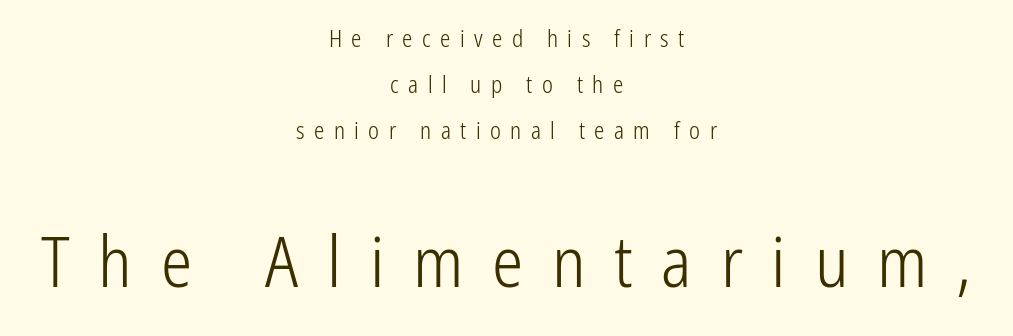
Typeset on center — no edge is straight. Looks like regular typesetting: each glyph gets only the width it needs. Quick note: interline space is abundant. The type is letterspaced generously, with wide tracking. These glyphs show unthickened strokes, regular width or finer.
